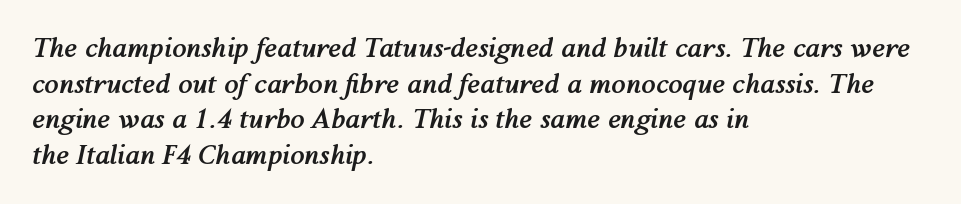
The image shows 26 px bold type, italic (leaning right); set left-aligned, normal line spacing (1.37x), normal letter spacing, not underlined.
